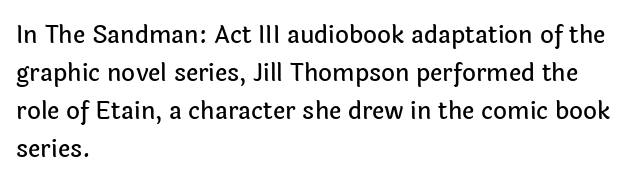
A normal amount of white space separates one row of letters from the next. In terms of letterspacing, this is plain default setting. Quick note: not italic, upright. Only glyphs here, with clear space below each row. Horizontally, the lines are justified to the leading edge only.
